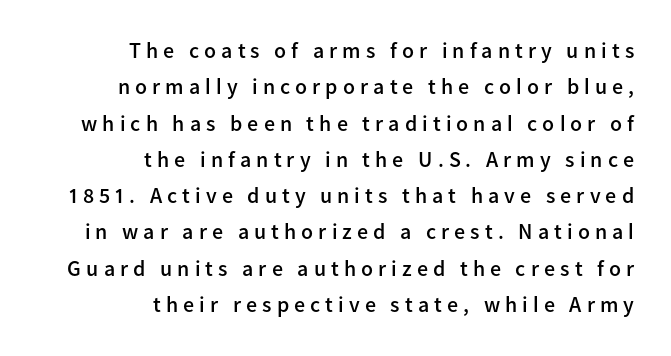
Q: Is the text bold? A: Semi-bold.
Q: Is the text italic (slanted)? A: No, it is upright.
Q: Is the text underlined? A: No.
Q: How is the paragraph aligned? A: Right-aligned.
Q: Is the spacing between letters normal or unusually wide? A: Unusually wide.
Q: Is the spacing between lines tight, normal or loose? A: Normal.
